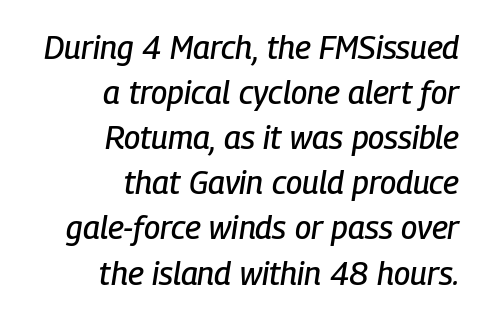
The image shows 32 px condensed type, italic (leaning right); set right-aligned, normal line spacing (1.41x), normal letter spacing, not underlined; low stroke contrast and a medium x-height.
